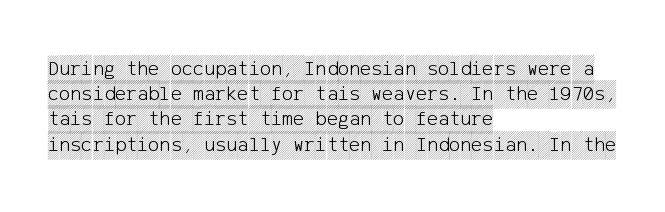
The image shows 21 px text type, upright; set left-aligned, line spacing 1.2x, normal letter spacing, not underlined.
